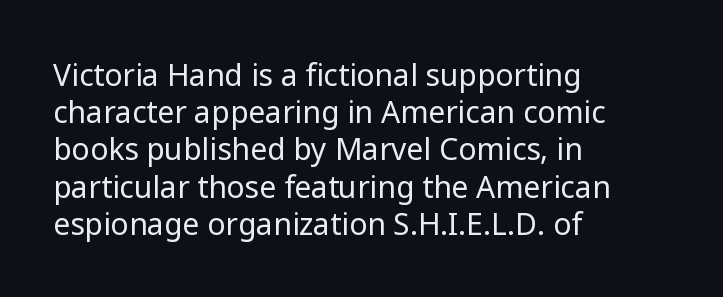
The image shows 30 px regular-weight sans-serif type, upright; set left-aligned, line spacing 1.24x, normal letter spacing, not underlined; low stroke contrast and a medium x-height.
